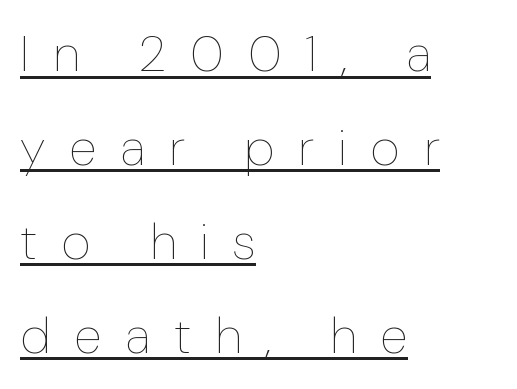
{"italic": "no", "bold": "no", "weight": "thin", "width": "normal", "stroke_contrast": "low", "x_height": "medium", "monospaced": "no", "underline": "yes", "align": "left", "line_spacing_ratio": 1.84, "letter_spacing": "wide", "letter_spacing_em": 0.47, "glyph_px": 51}
